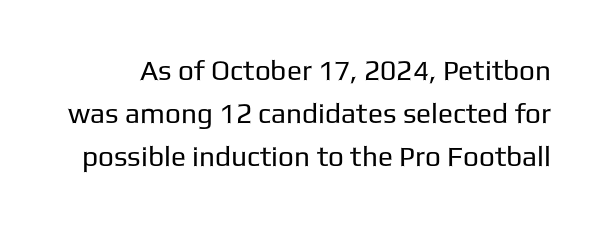
Q: Is the text bold? A: No.
Q: Is the text italic (slanted)? A: No, it is upright.
Q: Is the typeface a serif or a sans-serif typeface? A: Sans-serif.
Q: Is the text underlined? A: No.
Q: Is the spacing between letters normal or unusually wide? A: Normal.
Q: Is the spacing between lines tight, normal or loose? A: Normal.
Q: Width (condensed, normal, or wide)? A: Normal.
Q: Stroke contrast? A: Low.
Q: x-height? A: Medium.
Q: Monospaced? A: No.
